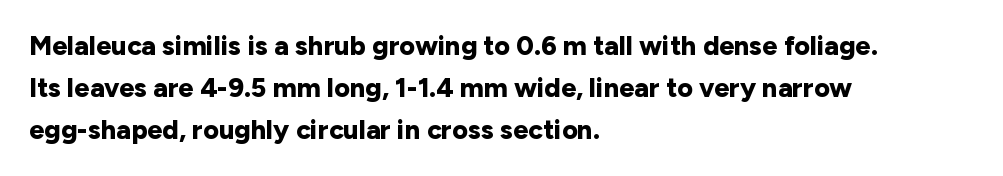
Q: Is the text bold? A: Yes.
Q: Is the text italic (slanted)? A: No, it is upright.
Q: Is the text underlined? A: No.
Q: How is the paragraph aligned? A: Left-aligned.
Q: Is the spacing between letters normal or unusually wide? A: Normal.
Q: Is the spacing between lines tight, normal or loose? A: Normal.
